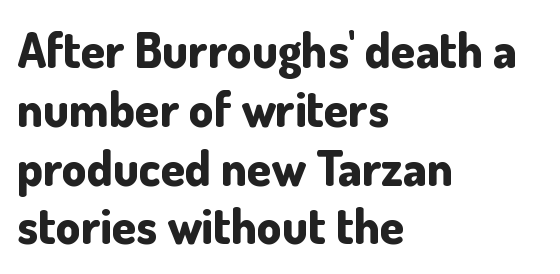
The image shows 49 px bold sans-serif type, upright; set left-aligned, line spacing 1.2x, normal letter spacing, not underlined; low stroke contrast and a small x-height.
